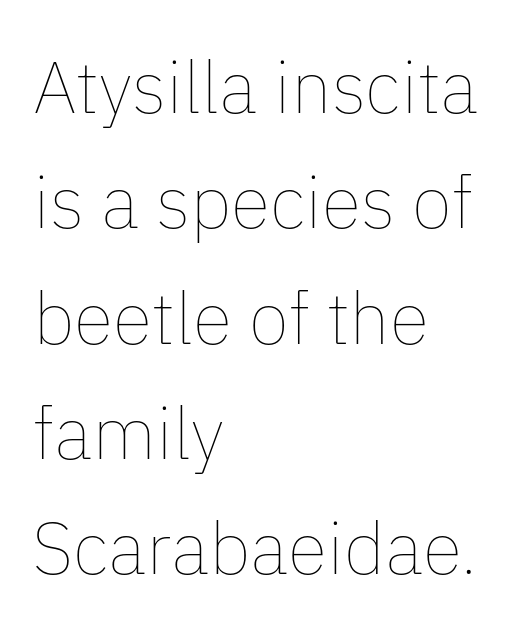
The vertical gap from one line to the next is medium. The specimen omits any rule beneath the text block's lines. Does the copy run flush right? No — it runs flush left. A typesetter would call this zero additional tracking. Think of a printed novel: that variable character pitch is what you see here. Every character sits straight up, as roman type does.
